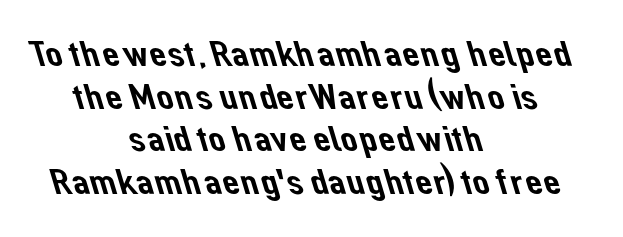
Q: Is the typeface a serif or a sans-serif typeface? A: Sans-serif.
Q: Is the text underlined? A: No.
Q: How is the paragraph aligned? A: Centered.
Q: Is the spacing between letters normal or unusually wide? A: Normal.
Q: Is the spacing between lines tight, normal or loose? A: Tight.
Q: Width (condensed, normal, or wide)? A: Normal.
Q: Stroke contrast? A: Low.
Q: x-height? A: Medium.
Q: Monospaced? A: No.
